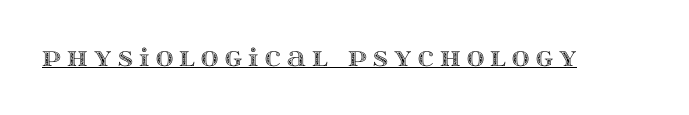
{"italic": "no", "underline": "yes", "letter_spacing": "wide", "letter_spacing_em": 0.26, "glyph_px": 24}
